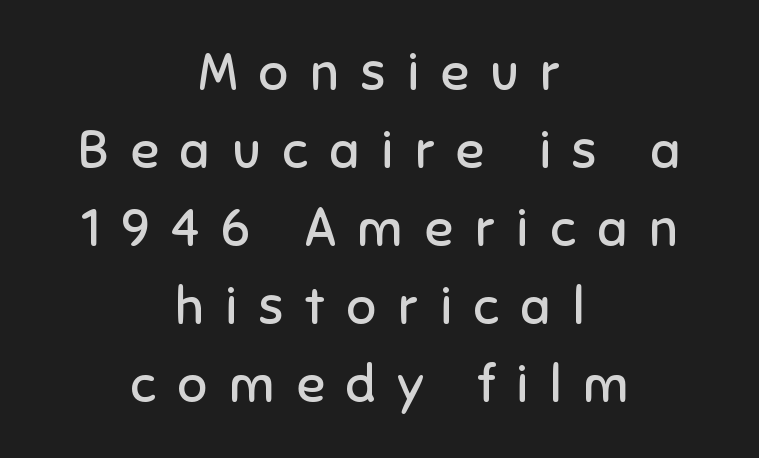
The strokes carry an ordinary text weight at most. The axis of the letterforms is exactly vertical. The words here are not underlined. Someone cranked the tracking dial way up on this one. Does the type have serifs? No, each stem ends abruptly.
